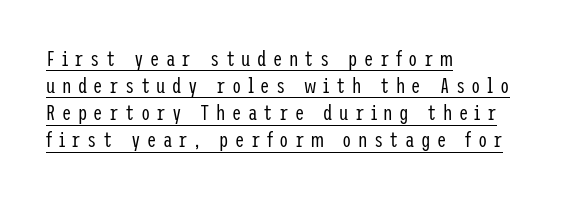
Q: Is the text bold? A: No.
Q: Is the text italic (slanted)? A: No, it is upright.
Q: Is the text underlined? A: Yes.
Q: How is the paragraph aligned? A: Left-aligned.
Q: Is the spacing between letters normal or unusually wide? A: Unusually wide.
Q: Is the spacing between lines tight, normal or loose? A: Normal.
